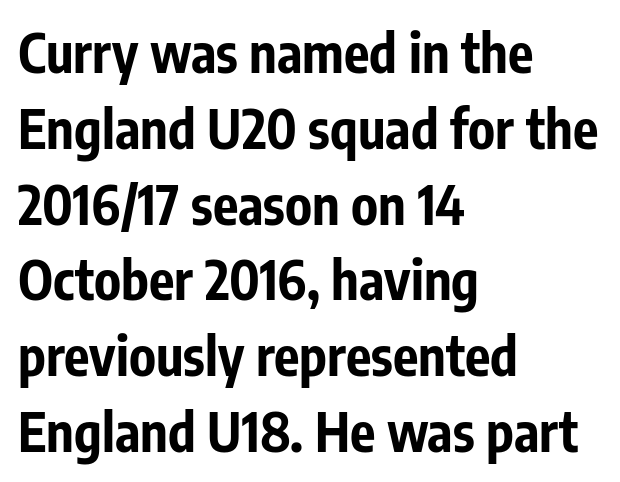
The foot of each line stays bare and open. A classic flush-left, rag-right setting is used for this passage. The font family rendered here belongs to the sans-serif group. How would I describe the line gaps? Plain and ordinary. Heavy-handed strokes throughout: this text is bold.
